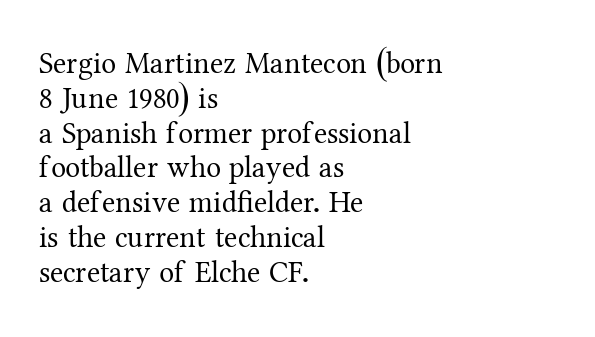
No letter is thick-stroked: the sample isn't bold. Line beginnings align vertically; line endings do not. Unlike a clean sans, this face finishes its strokes with serifs. These lines are rendered in a variable-pitch font. Descenders hang freely into open space.
